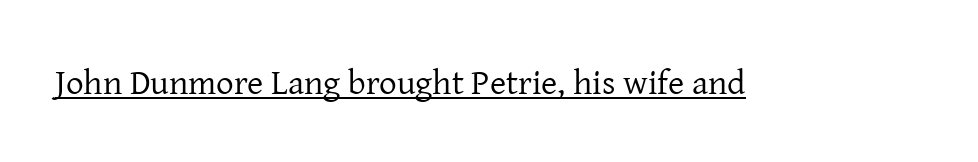
The image shows 35 px regular-weight serif type, upright; set normal letter spacing, underlined; low stroke contrast and a medium x-height.
